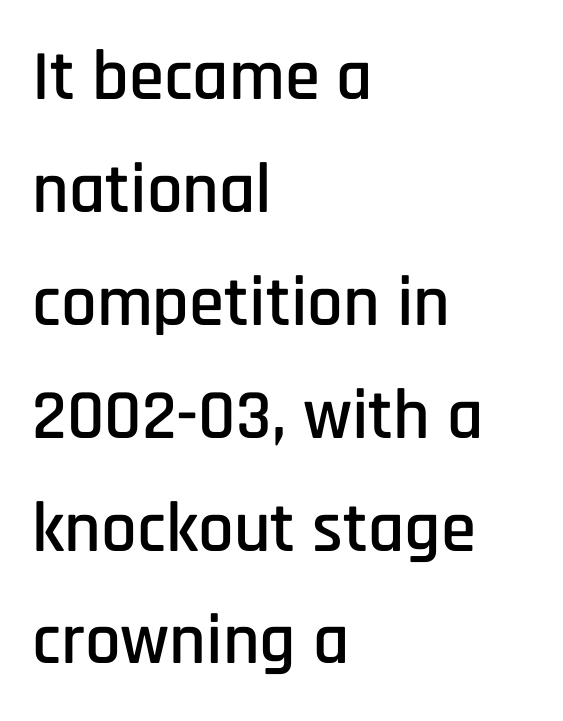
{"serif": "no", "italic": "no", "width": "condensed", "stroke_contrast": "low", "x_height": "large", "monospaced": "no", "underline": "no", "align": "left", "line_spacing": "normal", "line_spacing_ratio": 1.59, "letter_spacing": "normal", "letter_spacing_em": 0.0, "glyph_px": 71}
